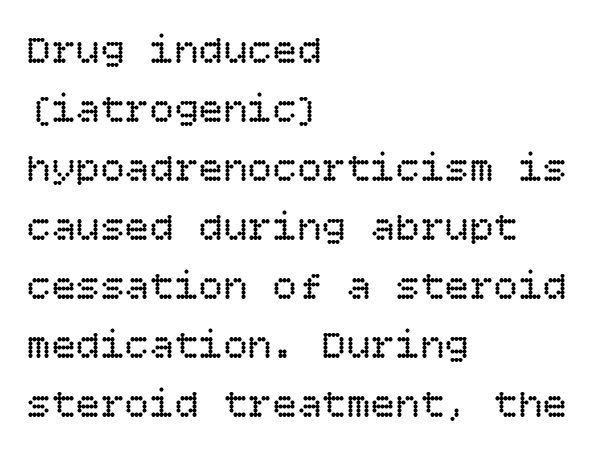
The image shows 41 px regular-weight type, upright; set left-aligned, normal line spacing (1.44x), normal letter spacing, not underlined; low stroke contrast and a large x-height.
